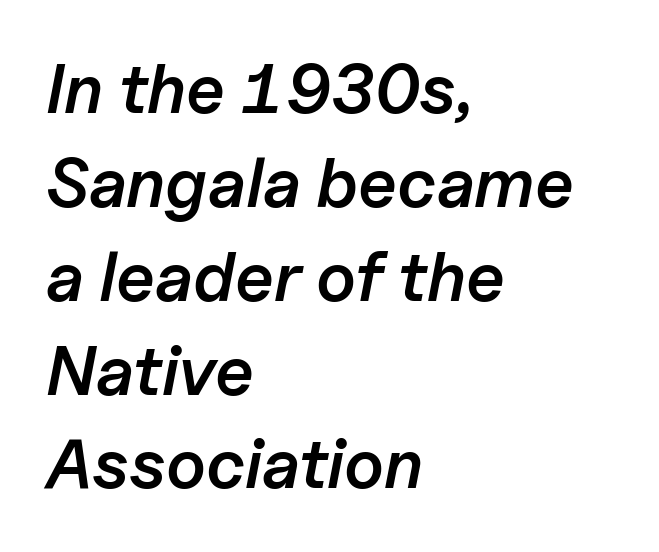
Horizontal alignment here is leftward, the default for most running prose. Nobody drew a line under any word here. The vertical gap from one line to the next is medium. Glyph-to-glyph distance matches everyday printed text.
